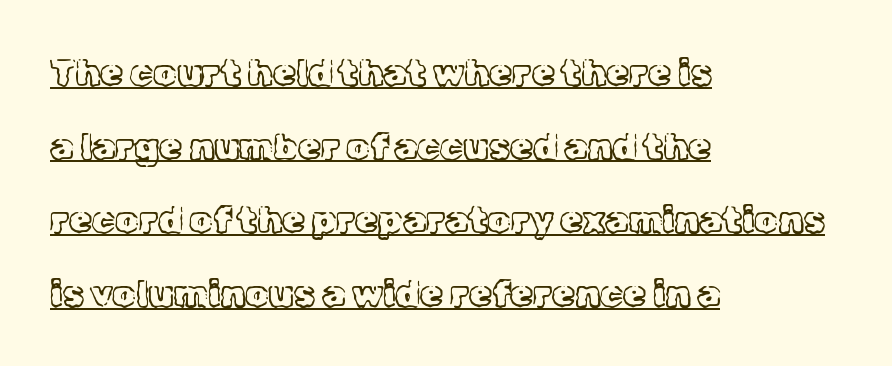
The image shows 37 px light serif type, upright; set left-aligned, loose line spacing (1.99x), normal letter spacing, underlined; a medium x-height.
